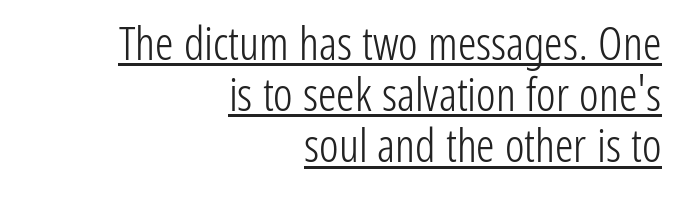
{"serif": "no", "italic": "no", "bold": "no", "weight": "light", "width": "condensed", "stroke_contrast": "low", "x_height": "medium", "monospaced": "no", "underline": "yes", "align": "right", "line_spacing": "tight", "line_spacing_ratio": 1.11, "letter_spacing": "normal", "letter_spacing_em": 0.0, "glyph_px": 46}
